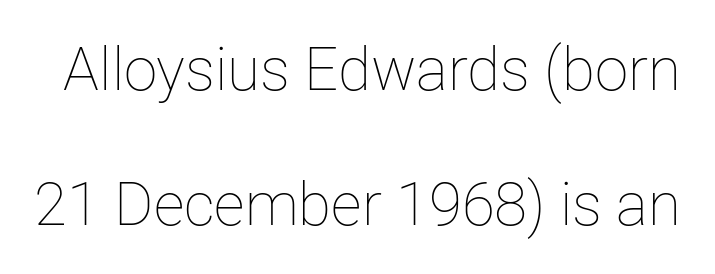
{"italic": "no", "bold": "no", "weight": "thin", "width": "normal", "stroke_contrast": "low", "x_height": "medium", "monospaced": "no", "underline": "no", "line_spacing": "loose", "line_spacing_ratio": 2.25, "letter_spacing": "normal", "letter_spacing_em": 0.0, "glyph_px": 60}
